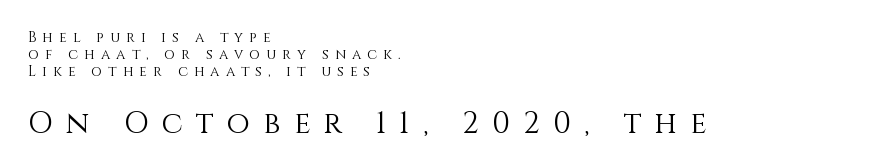
The letters advance in unequal steps, a hallmark of proportional type. Rule under the text: the space is simply empty. Whoever set this made the second block the dominant, larger element. A typesetter would call this heavily tracked-out type.
